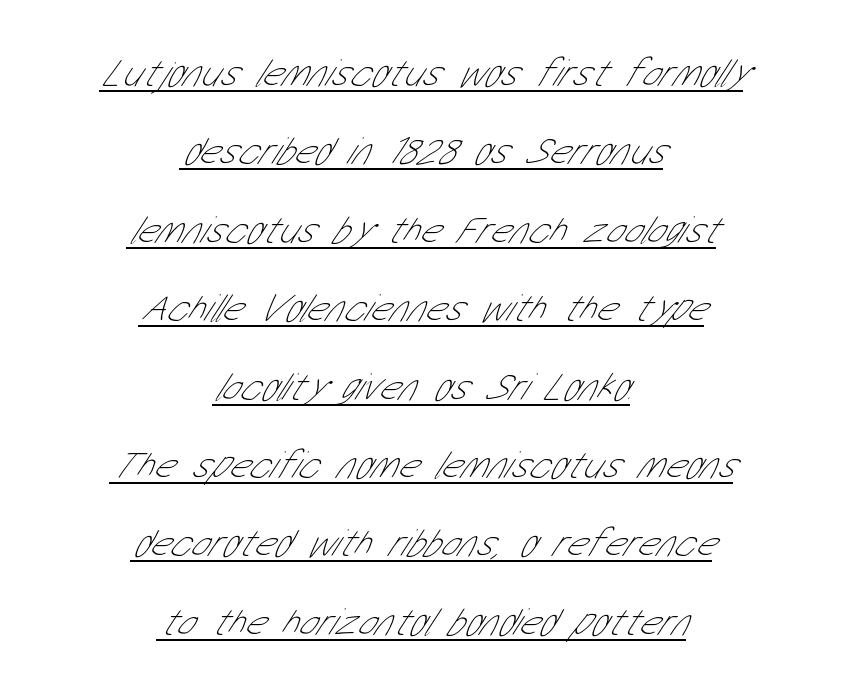
{"serif": "no", "bold": "no", "weight": "thin", "width": "condensed", "stroke_contrast": "low", "x_height": "medium", "monospaced": "no", "underline": "yes", "align": "center", "line_spacing": "loose", "line_spacing_ratio": 2.01, "letter_spacing": "normal", "letter_spacing_em": 0.0, "glyph_px": 39}
